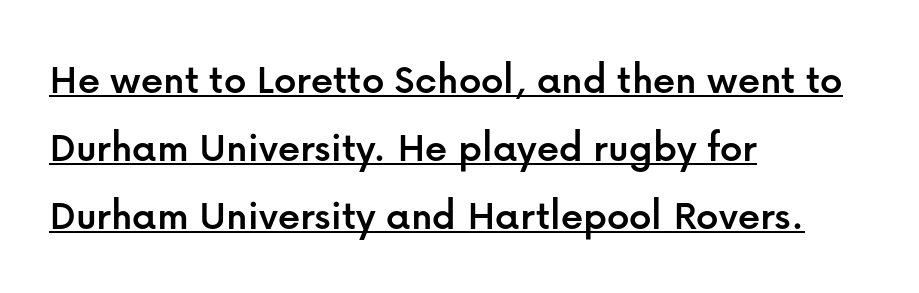
Short note: letters normally spaced. Type style note: lacks serifs. Spacing verdict: proportional, widths tailored to each character. Do the letters lean? They stand straight. The paragraph has a hard left edge and a soft right edge.
